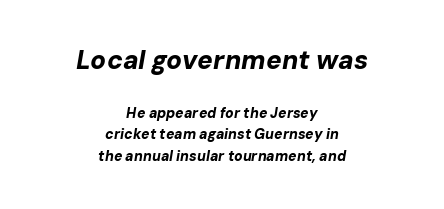
Which of the two is more prominent by size? The first, at the top. Every letter is thick-stroked: bold, no question. If you drew a line through each stem, it would be angled. Nobody drew a line under any word here. The gaps between neighbouring characters are ordinary and unremarkable.
